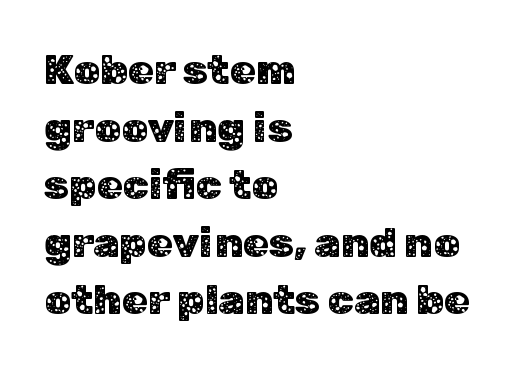
{"serif": "no", "italic": "no", "width": "normal", "stroke_contrast": "low", "x_height": "medium", "monospaced": "no", "underline": "no", "align": "left", "line_spacing": "normal", "line_spacing_ratio": 1.37, "letter_spacing": "normal", "letter_spacing_em": 0.0, "glyph_px": 42}
